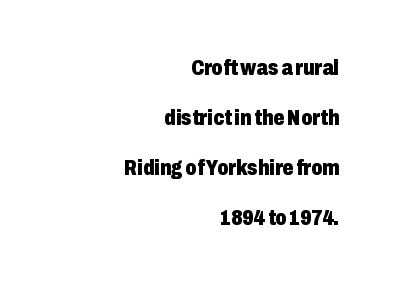
{"italic": "no", "bold": "yes", "underline": "no", "align": "right", "line_spacing": "loose", "line_spacing_ratio": 2.28, "letter_spacing": "normal", "letter_spacing_em": 0.0, "glyph_px": 22}
